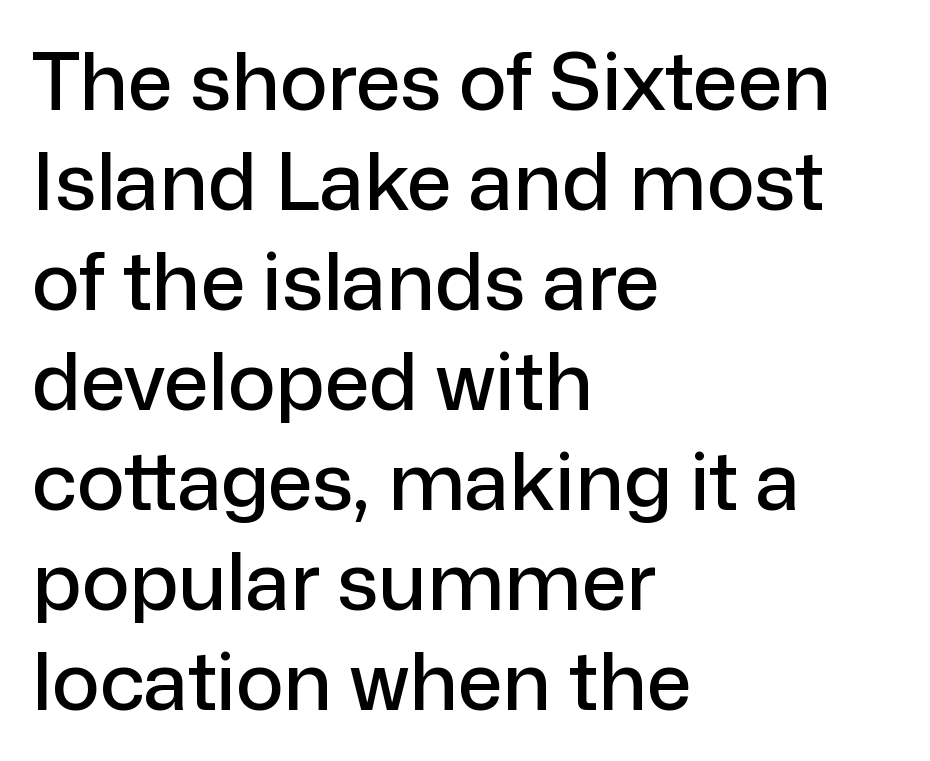
The image shows 80 px sans-serif type, upright; set left-aligned, normal line spacing (1.25x), normal letter spacing, not underlined; low stroke contrast and a medium x-height.
